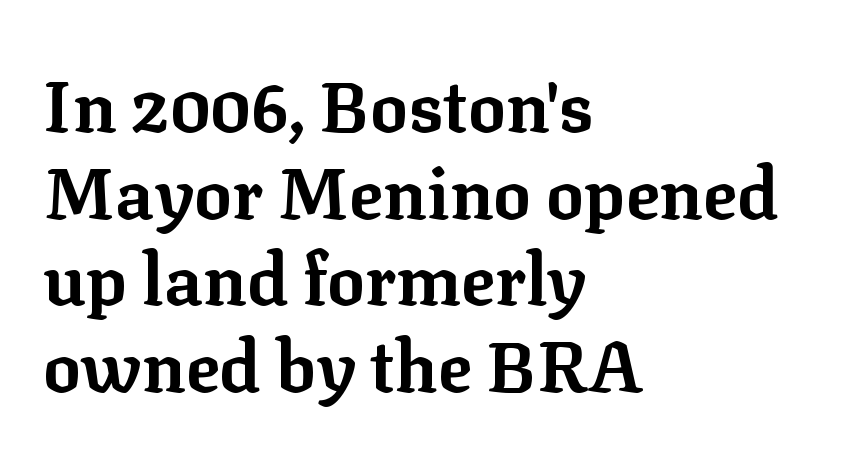
{"serif": "yes", "italic": "no", "bold": "yes", "weight": "bold", "width": "normal", "stroke_contrast": "low", "x_height": "medium", "monospaced": "no", "underline": "no", "align": "left", "line_spacing_ratio": 1.22, "letter_spacing": "normal", "letter_spacing_em": 0.0, "glyph_px": 71}
